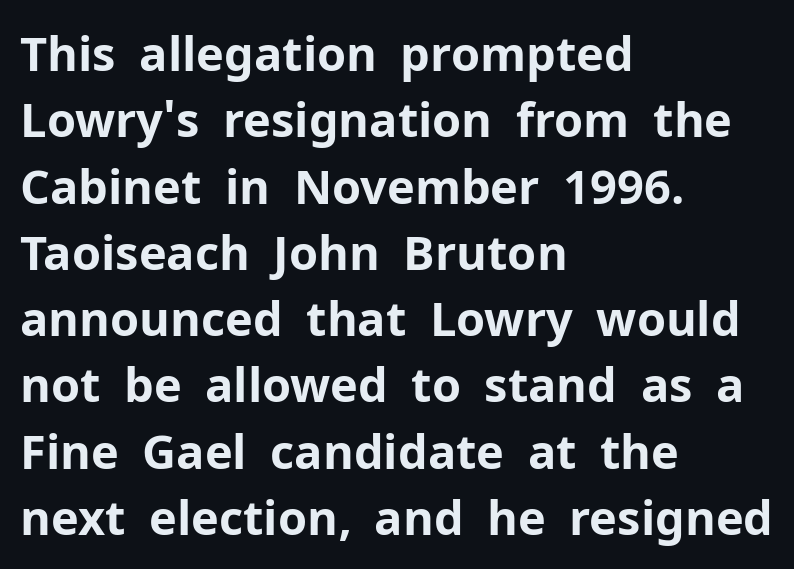
Q: Is the text bold? A: Yes.
Q: Is the text italic (slanted)? A: No, it is upright.
Q: Is the typeface a serif or a sans-serif typeface? A: Sans-serif.
Q: Is the text underlined? A: No.
Q: How is the paragraph aligned? A: Left-aligned.
Q: Is the spacing between letters normal or unusually wide? A: Normal.
Q: Is the spacing between lines tight, normal or loose? A: Normal.
Q: Width (condensed, normal, or wide)? A: Normal.
Q: Stroke contrast? A: Low.
Q: x-height? A: Medium.
Q: Monospaced? A: No.
